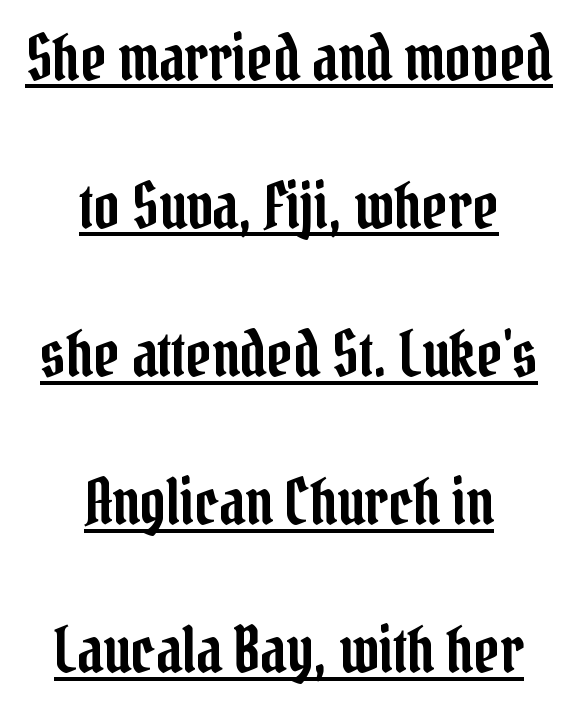
Q: Is the text italic (slanted)? A: No, it is upright.
Q: Is the typeface a serif or a sans-serif typeface? A: Serif.
Q: Is the text underlined? A: Yes.
Q: How is the paragraph aligned? A: Centered.
Q: Is the spacing between letters normal or unusually wide? A: Normal.
Q: Is the spacing between lines tight, normal or loose? A: Loose.
Q: Width (condensed, normal, or wide)? A: Condensed.
Q: Stroke contrast? A: Low.
Q: x-height? A: Medium.
Q: Monospaced? A: No.
